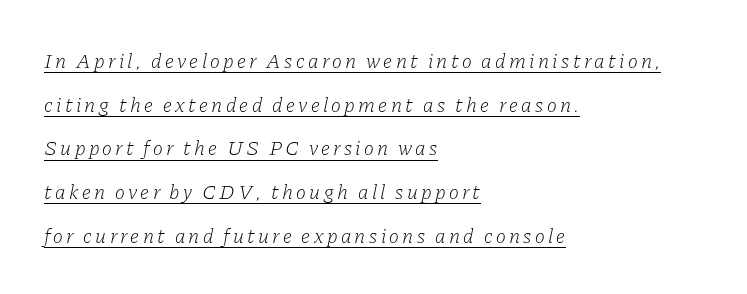
A typesetter would mark this as italic. The paragraph has a hard left edge and a soft right edge. Every word sits above its own underline. Line spacing here is loose. The weight tops out at a normal text grade.
